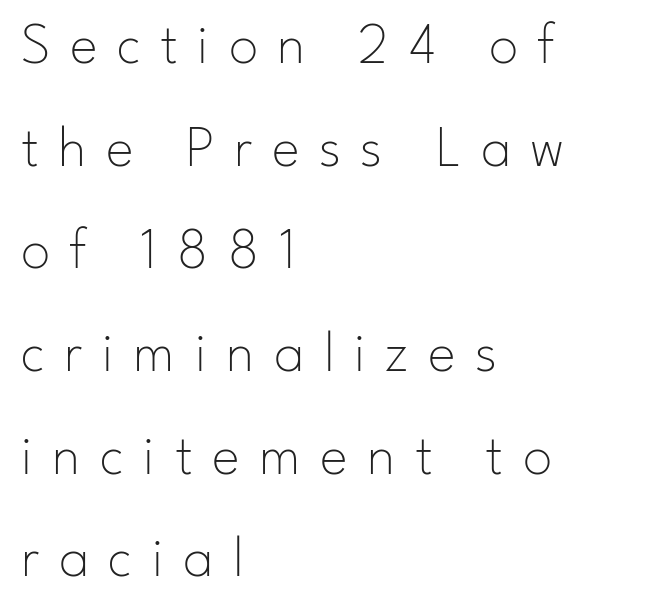
The image shows 59 px thin sans-serif type, upright; set left-aligned, line spacing 1.74x, unusually wide letter spacing (+0.33 em), not underlined; low stroke contrast and a small x-height.
